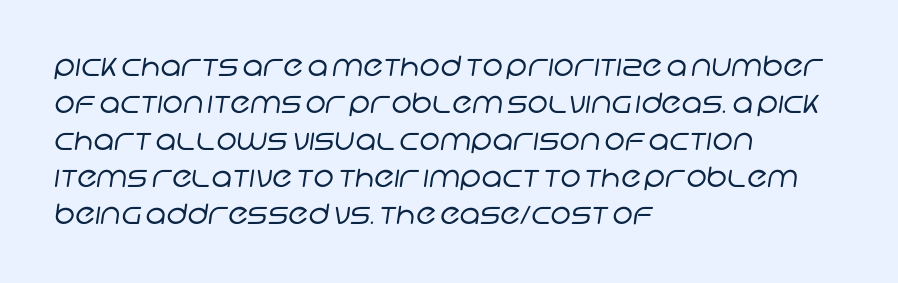
Q: Is the text bold? A: No.
Q: Is the typeface a serif or a sans-serif typeface? A: Sans-serif.
Q: Is the text underlined? A: No.
Q: How is the paragraph aligned? A: Left-aligned.
Q: Is the spacing between letters normal or unusually wide? A: Normal.
Q: Is the spacing between lines tight, normal or loose? A: Normal.
Q: Width (condensed, normal, or wide)? A: Normal.
Q: Stroke contrast? A: Low.
Q: x-height? A: Large.
Q: Monospaced? A: No.
